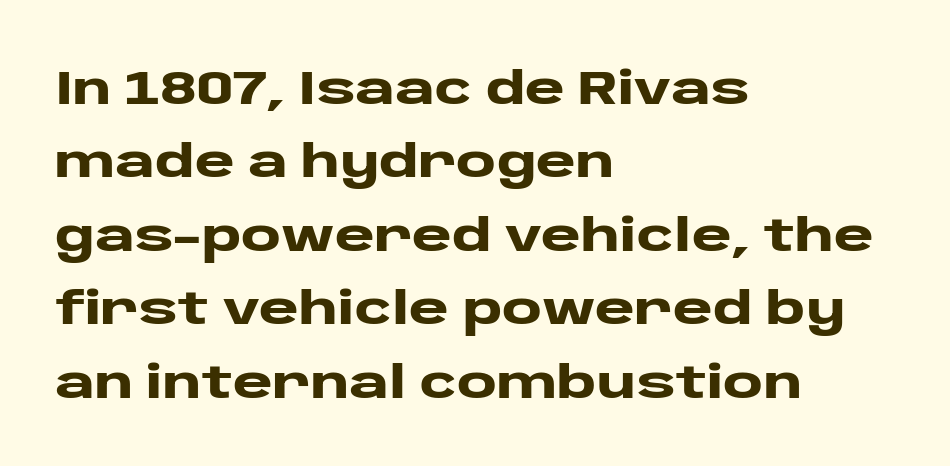
{"serif": "no", "italic": "no", "bold": "yes", "weight": "heavy", "width": "wide", "stroke_contrast": "low", "x_height": "large", "monospaced": "no", "underline": "no", "align": "left", "line_spacing": "normal", "line_spacing_ratio": 1.53, "letter_spacing": "normal", "letter_spacing_em": 0.0, "glyph_px": 48}
